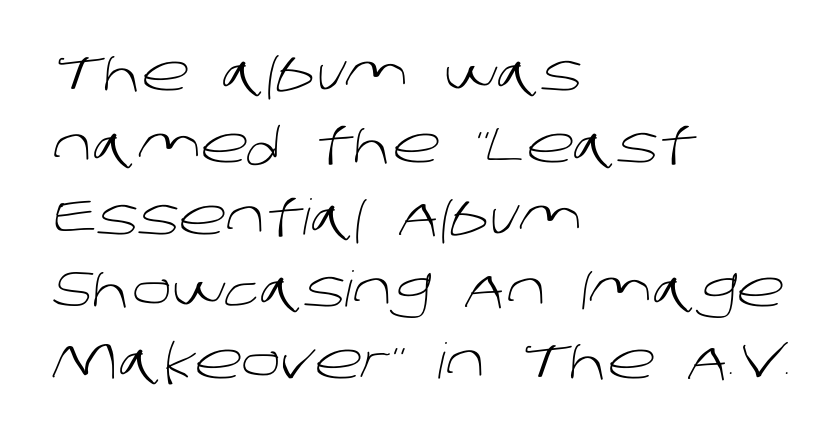
Characters follow at the spacing the type designer built in. Think of a printed novel: that variable character pitch is what you see here. Rows of type keep a routine distance in the vertical direction. Only glyphs here, with clear space below each row. Short and long lines alike share a common starting point at left.
